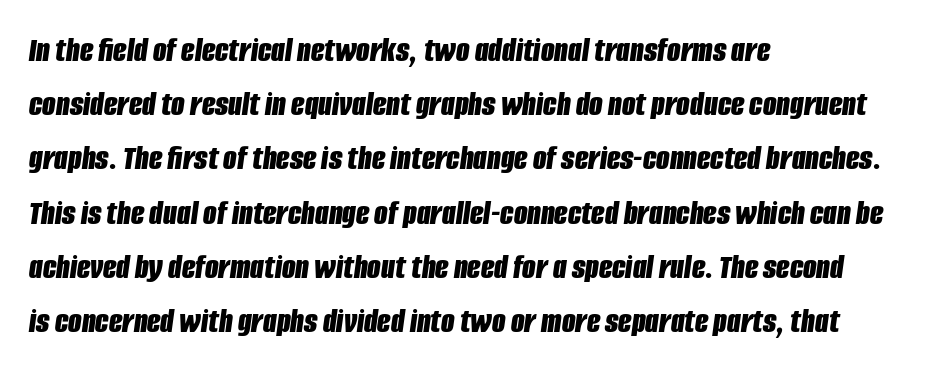
{"italic": "yes", "lean": "right", "slant_degrees": 8, "bold": "yes", "weight": "bold", "width": "condensed", "stroke_contrast": "low", "x_height": "large", "monospaced": "no", "underline": "no", "align": "left", "line_spacing": "normal", "line_spacing_ratio": 1.55, "letter_spacing": "normal", "letter_spacing_em": 0.0, "glyph_px": 35}
